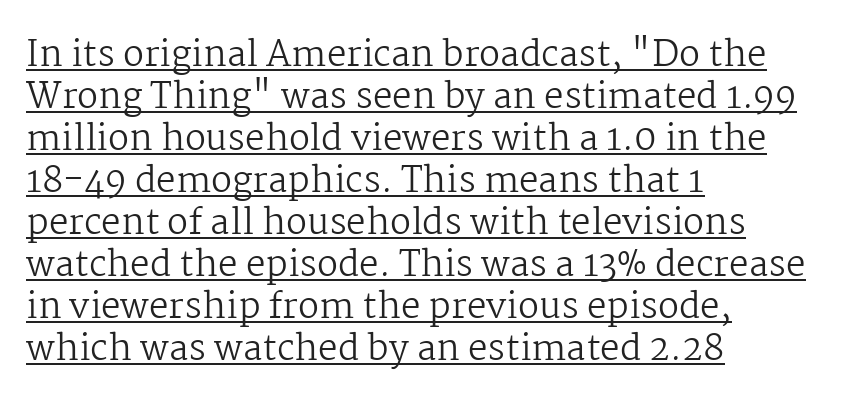
Letterform terminals end in serifs throughout the passage. Glance below the letters and you will spot a drawn line. The letters look calm and open, with moderate or lighter stems. The rendering keeps characters at their native spacing. The lines in this sample share a left origin and differ only in where they stop.
